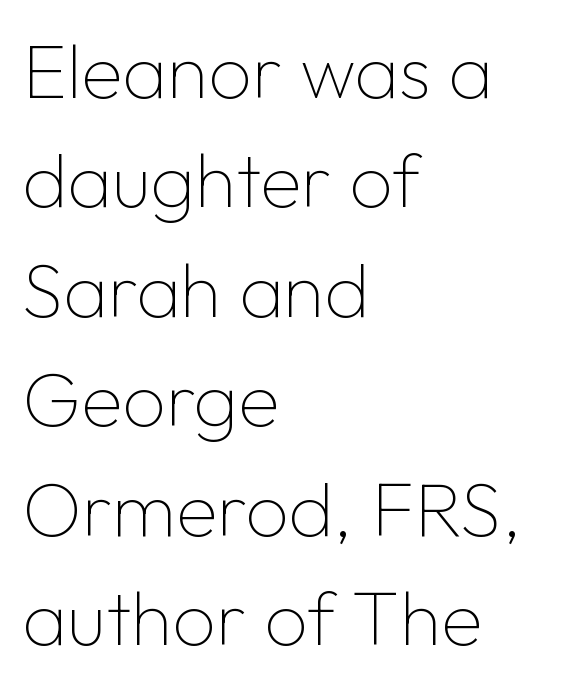
The image shows 76 px thin sans-serif type, upright; set left-aligned, normal line spacing (1.44x), normal letter spacing, not underlined; low stroke contrast and a medium x-height.
